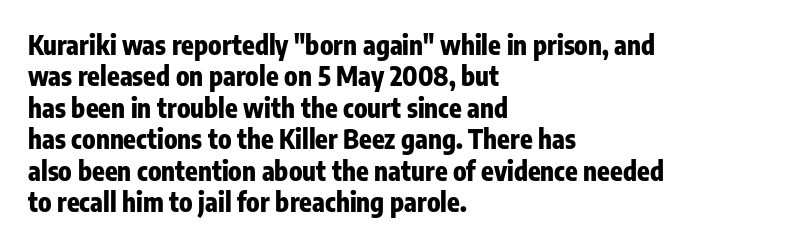
Posture: straight, roman, zero tilt. A student would call this left alignment; a typographer would say flush left, rag right. Rule under the text: the space is simply empty. Between one letter and the next there's only the usual sliver of space. Plenty of ink on the page — the face is bold.
